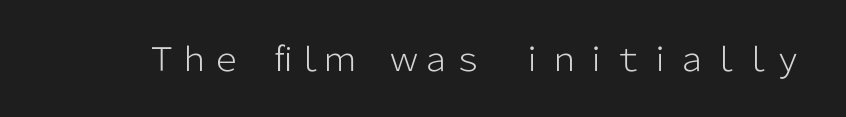
Q: Is the text bold? A: No.
Q: Is the text italic (slanted)? A: No, it is upright.
Q: Is the typeface a serif or a sans-serif typeface? A: Sans-serif.
Q: Is the text underlined? A: No.
Q: Is the spacing between letters normal or unusually wide? A: Normal.
Q: Width (condensed, normal, or wide)? A: Normal.
Q: Stroke contrast? A: Low.
Q: x-height? A: Medium.
Q: Monospaced? A: No.
